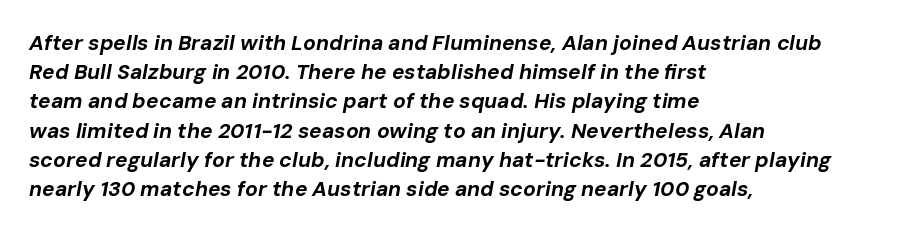
Evenly set lines give the paragraph a standard silhouette. Quick note: italic. The glyphs have the mass of a bold cut. The compositor pushed each line to the left boundary. A typesetter would call this zero additional tracking.
